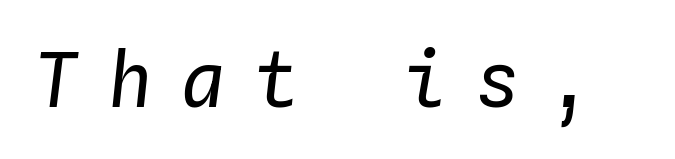
{"italic": "yes", "lean": "right", "slant_degrees": 4, "bold": "no", "weight": "regular", "width": "normal", "stroke_contrast": "low", "x_height": "medium", "monospaced": "yes", "underline": "no", "letter_spacing": "wide", "letter_spacing_em": 0.38, "glyph_px": 75}
